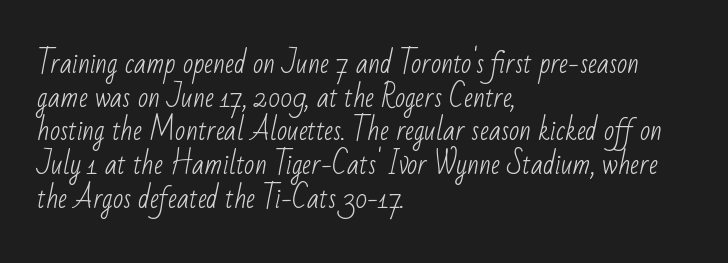
Is the type heavy? It reads as light-to-regular instead. This block has exactly the height ordinary leading produces. Teacher's note: observe the even left margin — that is flush-left alignment. Beneath every word, the page is bare. The letterforms sit shoulder to shoulder at normal distance.
